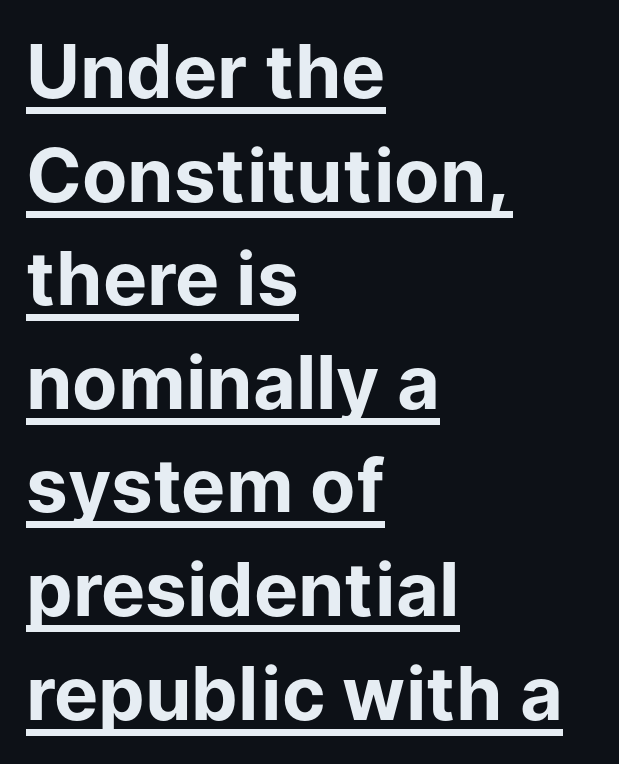
Q: Is the text bold? A: Yes.
Q: Is the text italic (slanted)? A: No, it is upright.
Q: Is the typeface a serif or a sans-serif typeface? A: Sans-serif.
Q: Is the text underlined? A: Yes.
Q: How is the paragraph aligned? A: Left-aligned.
Q: Is the spacing between letters normal or unusually wide? A: Normal.
Q: Is the spacing between lines tight, normal or loose? A: Normal.
Q: Width (condensed, normal, or wide)? A: Normal.
Q: Stroke contrast? A: Low.
Q: x-height? A: Medium.
Q: Monospaced? A: No.
